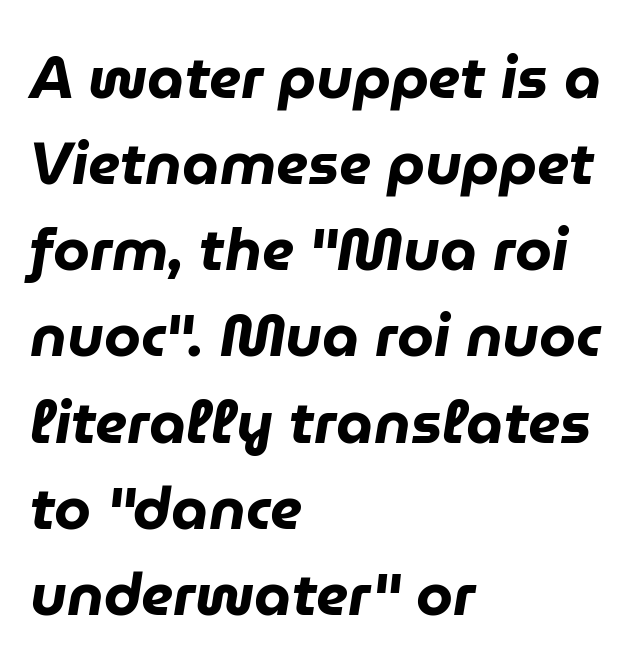
Q: Is the text bold? A: Yes.
Q: Is the text italic (slanted)? A: Yes, it leans right by about 9 degrees.
Q: Is the text underlined? A: No.
Q: How is the paragraph aligned? A: Left-aligned.
Q: Is the spacing between letters normal or unusually wide? A: Normal.
Q: Is the spacing between lines tight, normal or loose? A: Normal.
Q: Width (condensed, normal, or wide)? A: Normal.
Q: Stroke contrast? A: Low.
Q: x-height? A: Medium.
Q: Monospaced? A: No.
